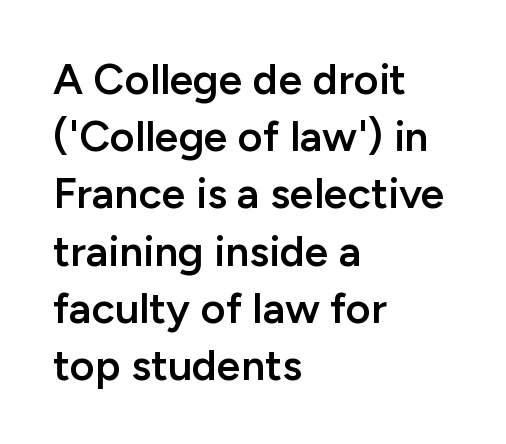
{"serif": "no", "italic": "no", "bold": "semi", "weight": "semibold", "width": "normal", "stroke_contrast": "low", "x_height": "medium", "monospaced": "no", "underline": "no", "align": "left", "line_spacing": "normal", "line_spacing_ratio": 1.33, "letter_spacing": "normal", "letter_spacing_em": 0.0, "glyph_px": 43}
